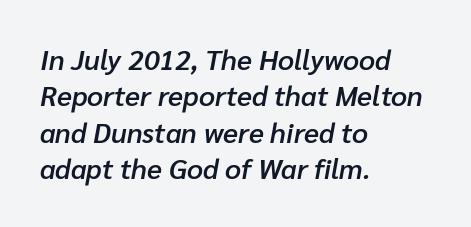
Q: Is the text bold? A: Semi-bold.
Q: Is the text italic (slanted)? A: Yes, it leans right by about 10 degrees.
Q: Is the text underlined? A: No.
Q: How is the paragraph aligned? A: Left-aligned.
Q: Is the spacing between letters normal or unusually wide? A: Normal.
Q: Is the spacing between lines tight, normal or loose? A: Normal.
Q: Width (condensed, normal, or wide)? A: Normal.
Q: Stroke contrast? A: Low.
Q: x-height? A: Medium.
Q: Monospaced? A: No.
